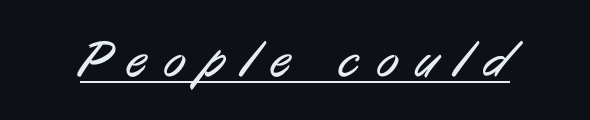
The image shows 52 px regular-weight, condensed sans-serif type; set unusually wide letter spacing (+0.33 em), underlined; low stroke contrast and a medium x-height.
